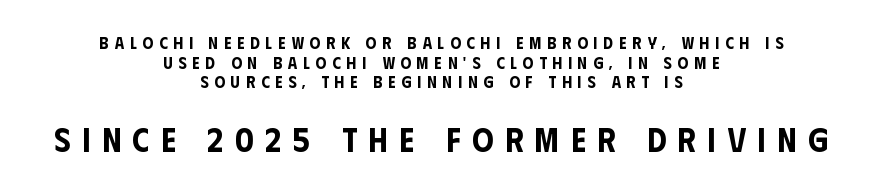
The image shows 34 px condensed sans-serif type, upright; set centered, tight line spacing (1.15x), unusually wide letter spacing (+0.34 em), not underlined; the second (bottom) block is 2.0x larger; low stroke contrast and a large x-height.
